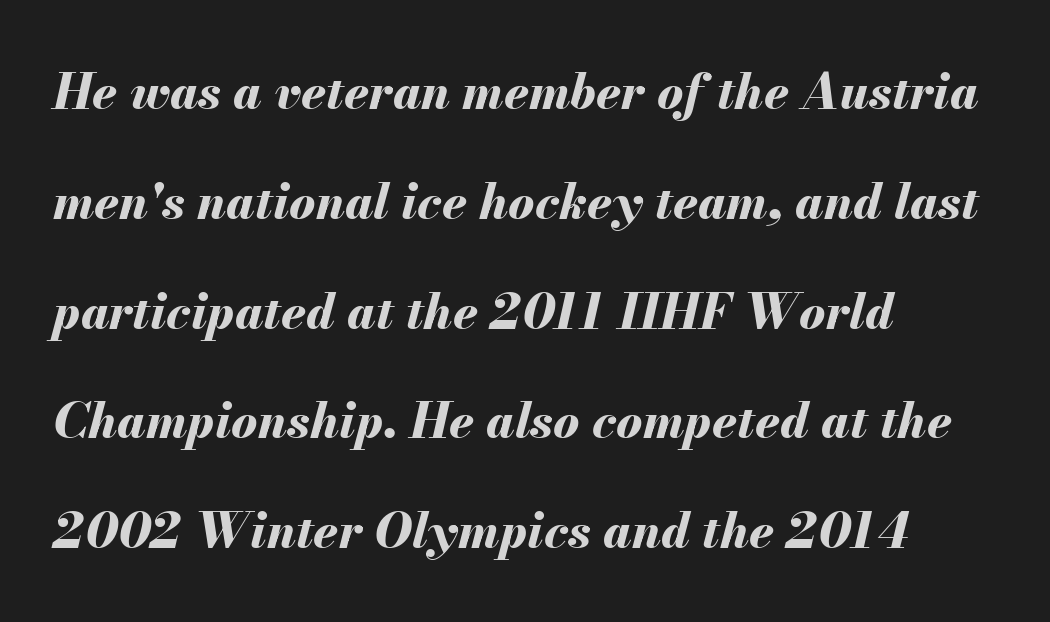
The image shows 49 px bold type, italic (leaning right); set left-aligned, loose line spacing (2.24x), normal letter spacing, not underlined; medium stroke contrast and a small x-height.
